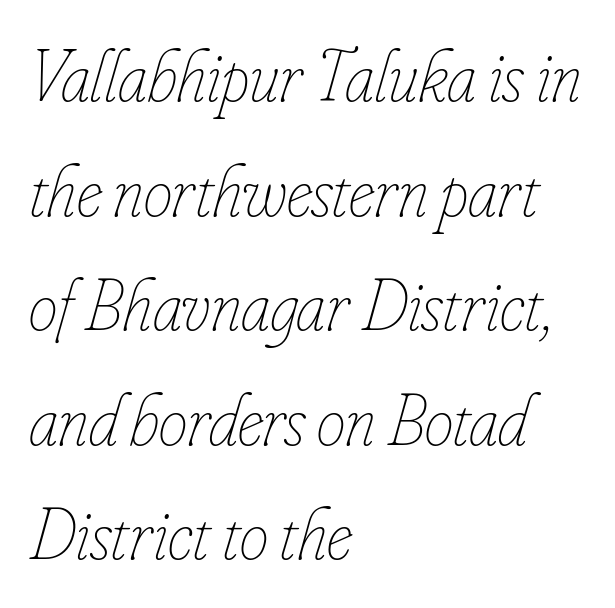
Do the characters align in a grid? No, the font is proportional. Glance below the letters and you will spot only blank space. The designer left line spacing at the default. Tracking here is standard; glyphs follow each other at the usual distance. Compared with ordinary roman type, these characters are visibly tilted.
